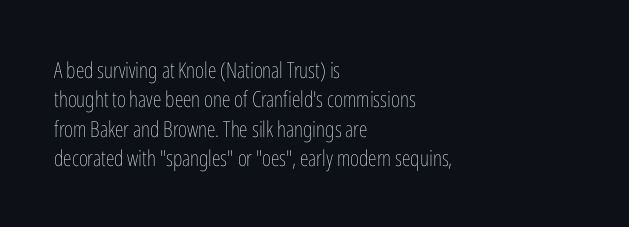
The image shows 22 px text type, upright; set left-aligned, normal line spacing (1.33x), normal letter spacing, not underlined.
